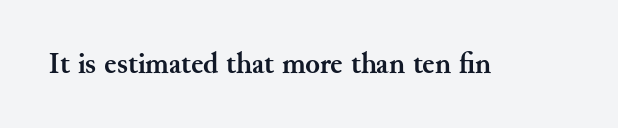
Q: Is the text bold? A: Yes.
Q: Is the text italic (slanted)? A: No, it is upright.
Q: Is the typeface a serif or a sans-serif typeface? A: Serif.
Q: Is the text underlined? A: No.
Q: Is the spacing between letters normal or unusually wide? A: Normal.
Q: Width (condensed, normal, or wide)? A: Normal.
Q: Stroke contrast? A: Medium.
Q: x-height? A: Small.
Q: Monospaced? A: No.
